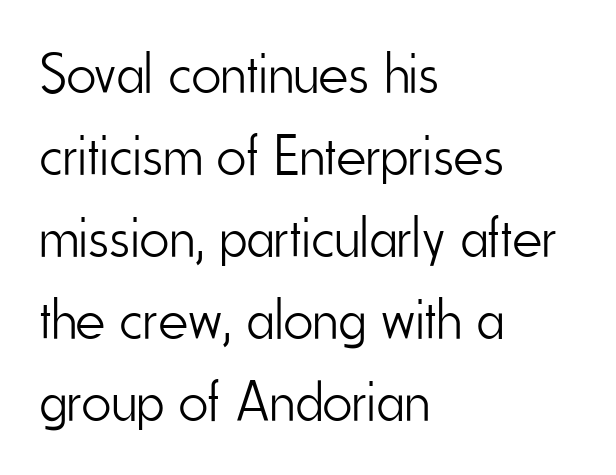
{"serif": "no", "italic": "no", "bold": "no", "weight": "light", "width": "condensed", "stroke_contrast": "low", "x_height": "small", "monospaced": "no", "underline": "no", "align": "left", "line_spacing": "normal", "line_spacing_ratio": 1.44, "letter_spacing": "normal", "letter_spacing_em": 0.0, "glyph_px": 57}
